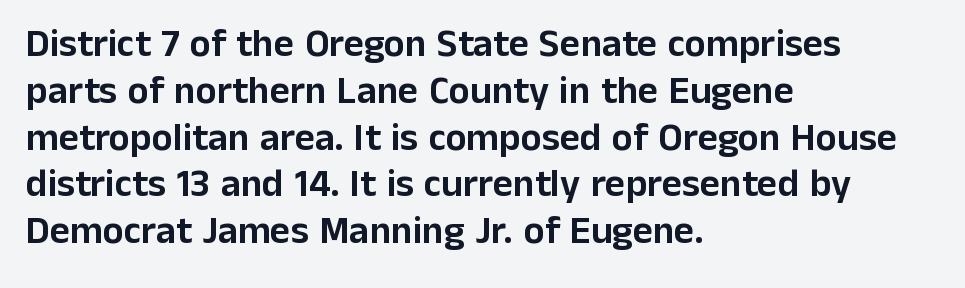
The image shows 39 px sans-serif type, upright; set left-aligned, line spacing 1.2x, normal letter spacing, not underlined; low stroke contrast and a medium x-height.
